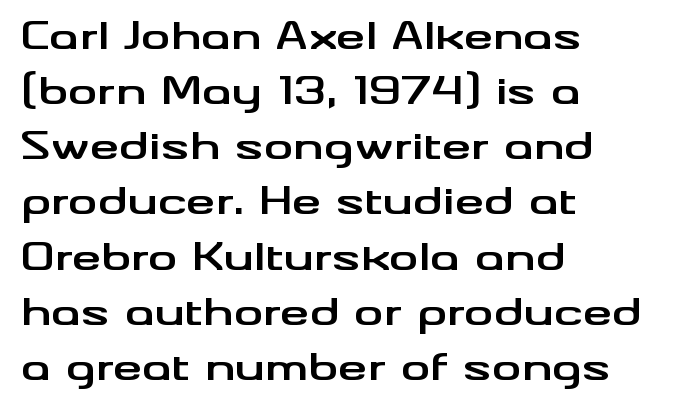
{"serif": "no", "italic": "no", "bold": "yes", "weight": "bold", "width": "wide", "stroke_contrast": "medium", "x_height": "small", "monospaced": "no", "underline": "no", "align": "left", "line_spacing": "normal", "line_spacing_ratio": 1.49, "letter_spacing": "normal", "letter_spacing_em": 0.0, "glyph_px": 37}
